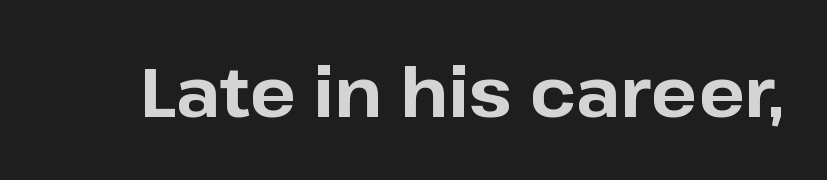
Q: Is the text bold? A: Yes.
Q: Is the text italic (slanted)? A: No, it is upright.
Q: Is the typeface a serif or a sans-serif typeface? A: Sans-serif.
Q: Is the text underlined? A: No.
Q: Is the spacing between letters normal or unusually wide? A: Normal.
Q: Width (condensed, normal, or wide)? A: Normal.
Q: Stroke contrast? A: Low.
Q: x-height? A: Medium.
Q: Monospaced? A: No.
